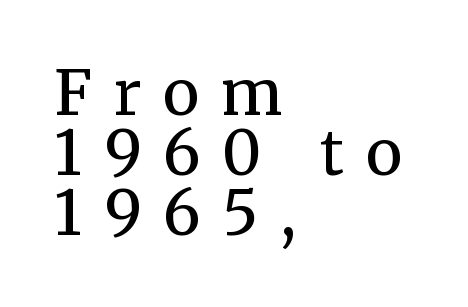
{"serif": "yes", "italic": "no", "bold": "no", "weight": "regular", "width": "normal", "stroke_contrast": "medium", "x_height": "medium", "monospaced": "no", "underline": "no", "align": "left", "line_spacing": "tight", "line_spacing_ratio": 0.97, "letter_spacing": "wide", "letter_spacing_em": 0.35, "glyph_px": 62}
